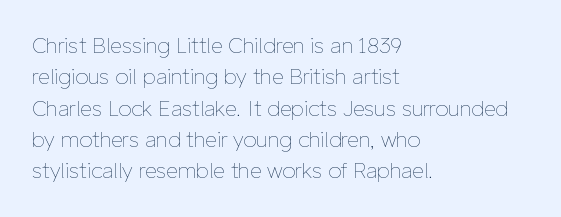
Ordinary non-slanted type is in use. Honestly, the row spacing looks completely unremarkable. These lines keep a tight, regular rhythm from letter to letter. These lines stack with their left ends in a neat column.
